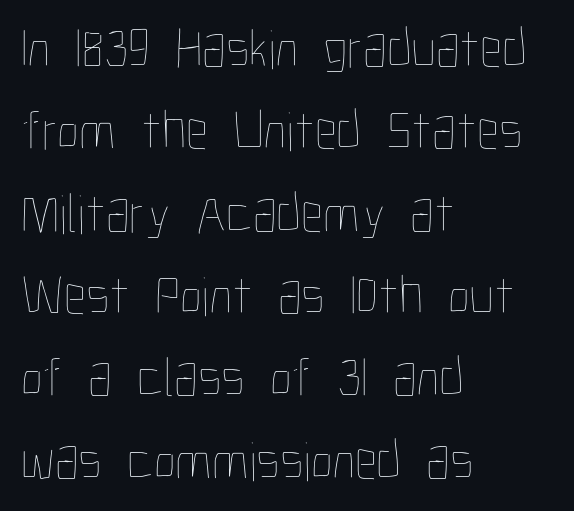
Q: Is the text bold? A: No.
Q: Is the text italic (slanted)? A: No, it is upright.
Q: Is the text underlined? A: No.
Q: How is the paragraph aligned? A: Left-aligned.
Q: Is the spacing between letters normal or unusually wide? A: Normal.
Q: Is the spacing between lines tight, normal or loose? A: Normal.
Q: Width (condensed, normal, or wide)? A: Condensed.
Q: Stroke contrast? A: Low.
Q: x-height? A: Medium.
Q: Monospaced? A: No.
